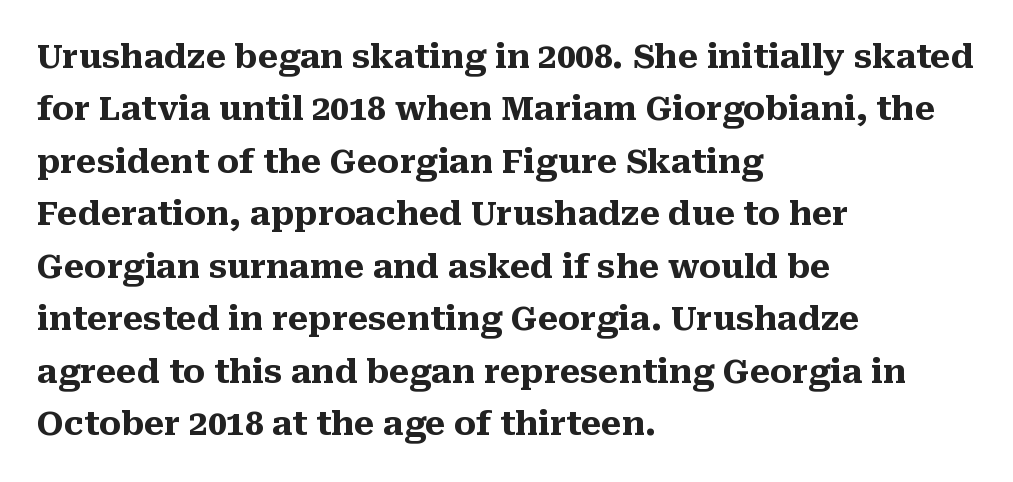
Q: Is the text bold? A: Yes.
Q: Is the text italic (slanted)? A: No, it is upright.
Q: Is the typeface a serif or a sans-serif typeface? A: Serif.
Q: Is the text underlined? A: No.
Q: How is the paragraph aligned? A: Left-aligned.
Q: Is the spacing between letters normal or unusually wide? A: Normal.
Q: Is the spacing between lines tight, normal or loose? A: Normal.
Q: Width (condensed, normal, or wide)? A: Normal.
Q: Stroke contrast? A: Medium.
Q: x-height? A: Medium.
Q: Monospaced? A: No.
